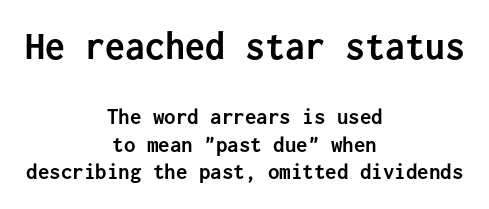
This rendering features lettering with no underline. Layout note: lines centered. The upper block of text is set noticeably larger than the block beneath it. The letterforms sit shoulder to shoulder at normal distance.
